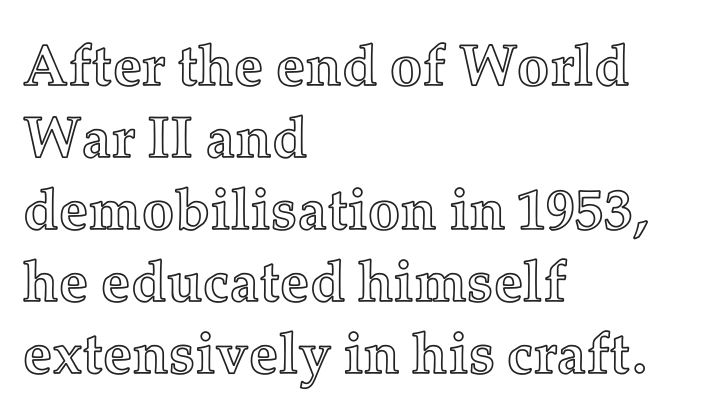
{"italic": "no", "width": "normal", "x_height": "medium", "monospaced": "no", "underline": "no", "align": "left", "line_spacing_ratio": 1.24, "letter_spacing": "normal", "letter_spacing_em": 0.0, "glyph_px": 58}
